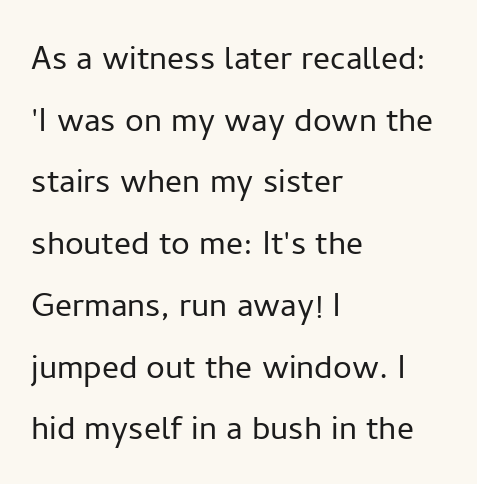
{"serif": "no", "italic": "no", "bold": "no", "weight": "light", "width": "normal", "stroke_contrast": "low", "x_height": "medium", "monospaced": "no", "underline": "no", "align": "left", "line_spacing": "normal", "line_spacing_ratio": 1.47, "letter_spacing": "normal", "letter_spacing_em": 0.0, "glyph_px": 42}
